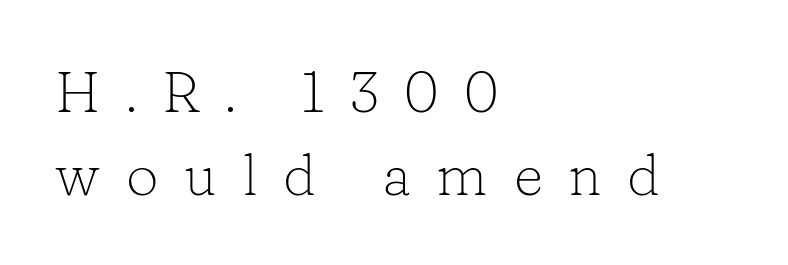
{"serif": "yes", "italic": "no", "bold": "no", "weight": "light", "width": "normal", "stroke_contrast": "low", "x_height": "medium", "monospaced": "no", "underline": "no", "align": "left", "line_spacing": "normal", "line_spacing_ratio": 1.43, "letter_spacing": "wide", "letter_spacing_em": 0.44, "glyph_px": 58}
